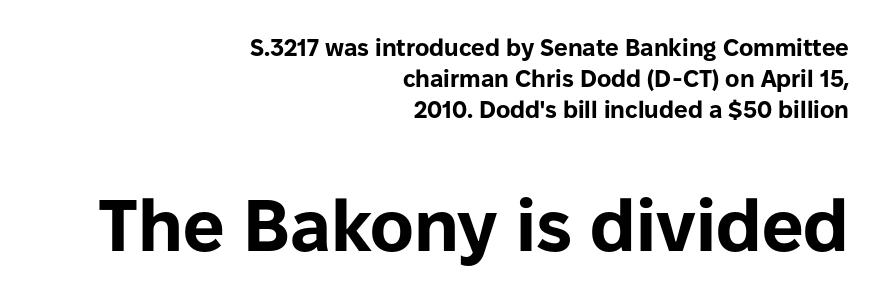
The image shows 73 px bold sans-serif type, upright; set right-aligned, normal line spacing (1.29x), normal letter spacing, not underlined; the second (bottom) block is 3.04x larger; low stroke contrast and a medium x-height.
